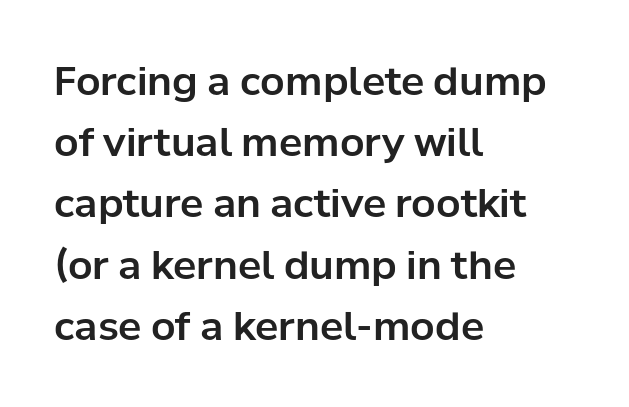
The image shows 39 px sans-serif type, upright; set left-aligned, normal line spacing (1.57x), normal letter spacing, not underlined; low stroke contrast and a medium x-height.
